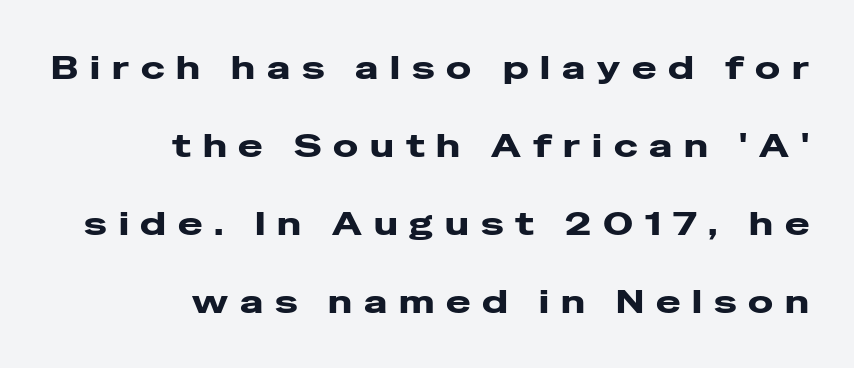
The specimen omits any rule beneath the text block's lines. The compositor pushed each line to the right boundary. This sample uses an upright cut, with every glyph sitting square on the baseline. Letter spacing: wide. The letters carry no serifs — their stems end cleanly without finishing strokes.
